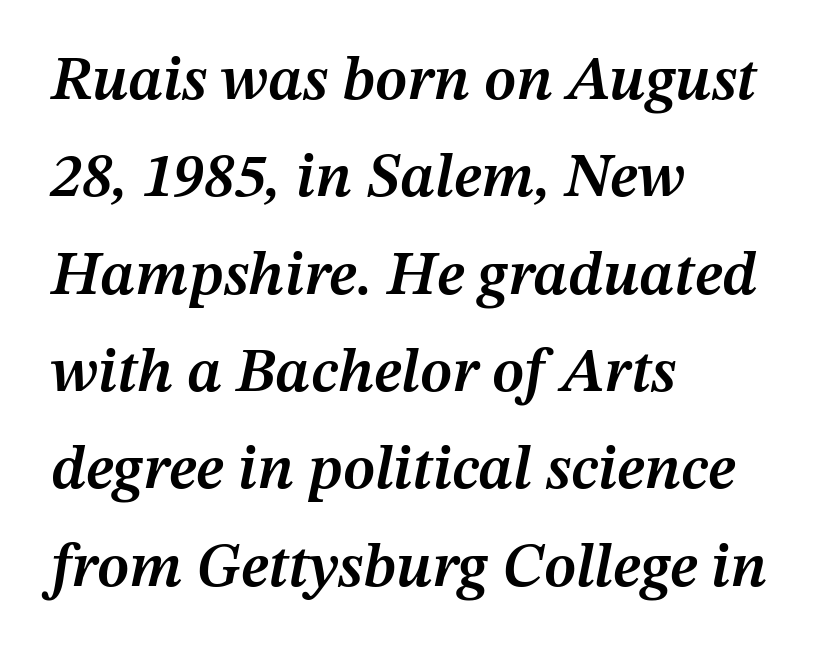
The image shows 62 px semibold type, italic (leaning right); set left-aligned, normal line spacing (1.57x), normal letter spacing, not underlined; medium stroke contrast and a medium x-height.
